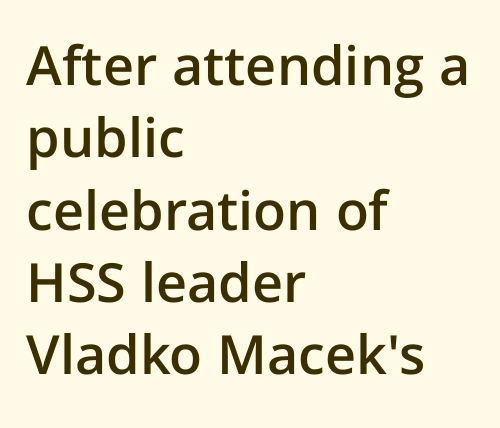
Q: Is the text bold? A: Semi-bold.
Q: Is the text italic (slanted)? A: No, it is upright.
Q: Is the typeface a serif or a sans-serif typeface? A: Sans-serif.
Q: Is the text underlined? A: No.
Q: How is the paragraph aligned? A: Left-aligned.
Q: Is the spacing between letters normal or unusually wide? A: Normal.
Q: Is the spacing between lines tight, normal or loose? A: Normal.
Q: Width (condensed, normal, or wide)? A: Normal.
Q: Stroke contrast? A: Low.
Q: x-height? A: Medium.
Q: Monospaced? A: No.
